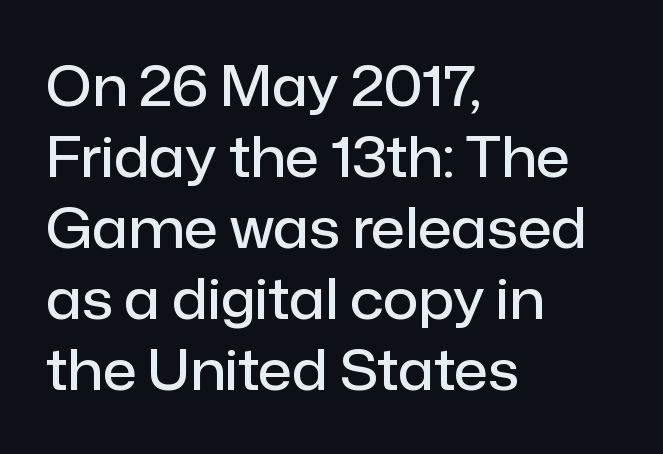
Letter spacing: default. If you measured baseline to baseline, you'd find a middling distance. These lines are set flush left with a ragged right edge. The typesetting leans somewhat heavy: a semibold. Ordinary non-slanted type is in use. The passage shown is not underscored anywhere.
